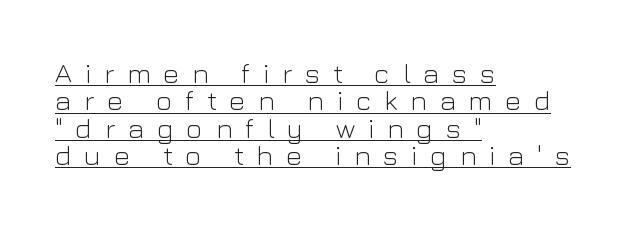
{"serif": "no", "italic": "no", "bold": "no", "weight": "light", "width": "normal", "stroke_contrast": "low", "x_height": "medium", "monospaced": "no", "underline": "yes", "align": "left", "line_spacing": "tight", "line_spacing_ratio": 0.98, "letter_spacing": "wide", "letter_spacing_em": 0.46, "glyph_px": 28}
